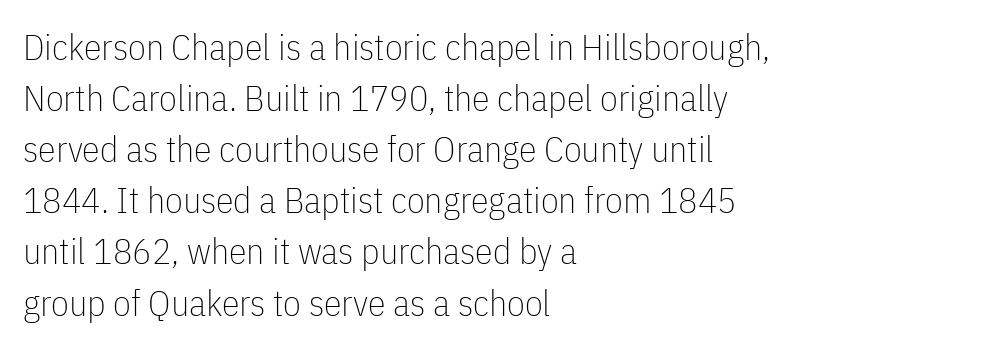
The image shows 36 px thin, condensed sans-serif type, upright; set left-aligned, normal line spacing (1.42x), normal letter spacing, not underlined; low stroke contrast and a medium x-height.
